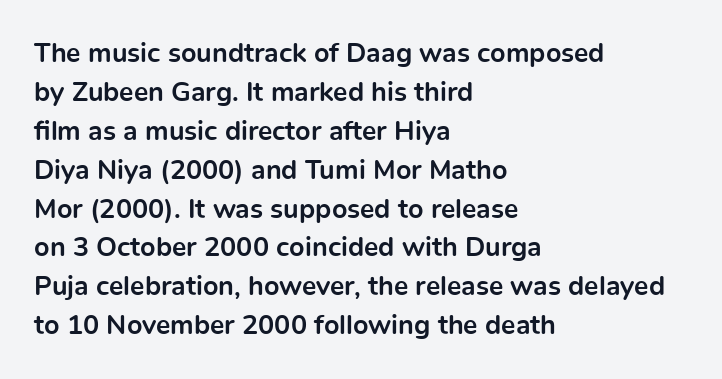
Q: Is the text bold? A: Yes.
Q: Is the text italic (slanted)? A: No, it is upright.
Q: Is the text underlined? A: No.
Q: How is the paragraph aligned? A: Left-aligned.
Q: Is the spacing between letters normal or unusually wide? A: Normal.
Q: Is the spacing between lines tight, normal or loose? A: Normal.
